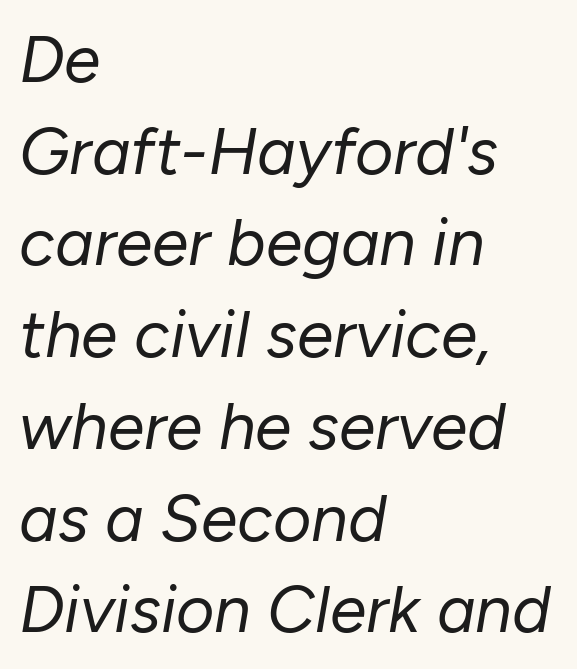
The image shows 66 px regular-weight type, italic (leaning right); set left-aligned, normal line spacing (1.39x), normal letter spacing, not underlined; low stroke contrast and a medium x-height.
